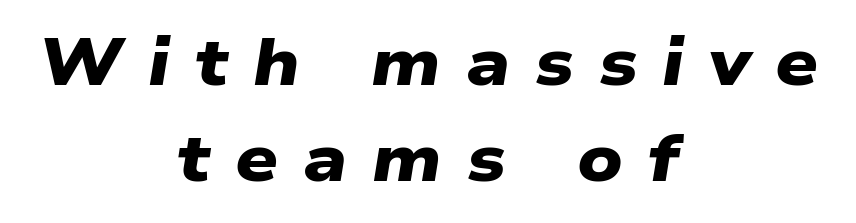
{"serif": "no", "bold": "yes", "weight": "heavy", "width": "wide", "stroke_contrast": "low", "x_height": "medium", "monospaced": "no", "underline": "no", "align": "center", "line_spacing": "normal", "line_spacing_ratio": 1.44, "letter_spacing": "wide", "letter_spacing_em": 0.37, "glyph_px": 67}
